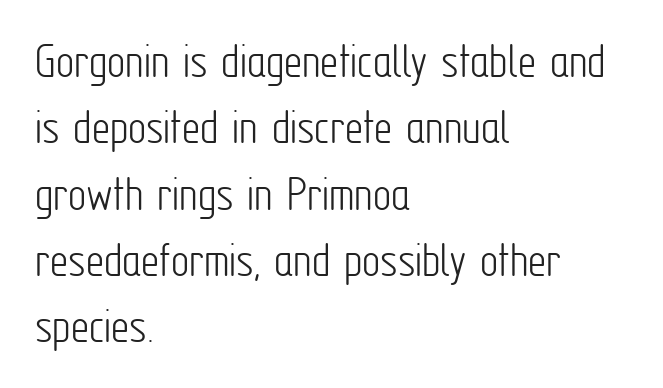
The image shows 51 px light, condensed sans-serif type, upright; set left-aligned, normal line spacing (1.3x), normal letter spacing, not underlined; low stroke contrast and a medium x-height.
